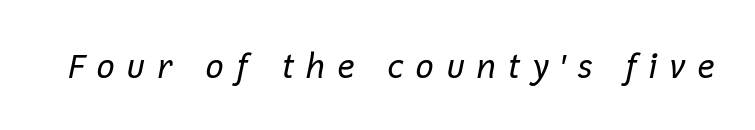
Q: Is the text bold? A: No.
Q: Is the text italic (slanted)? A: Yes, it leans right by about 12 degrees.
Q: Is the text underlined? A: No.
Q: Is the spacing between letters normal or unusually wide? A: Unusually wide.
Q: Width (condensed, normal, or wide)? A: Normal.
Q: Stroke contrast? A: Low.
Q: x-height? A: Medium.
Q: Monospaced? A: No.
